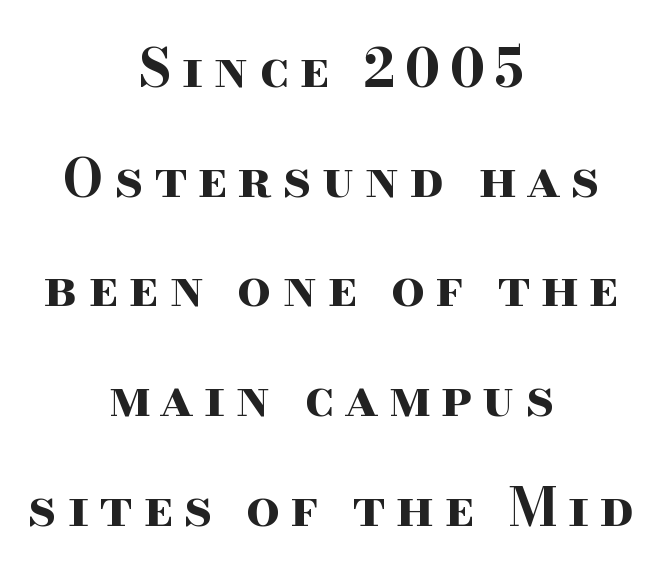
A typesetter would label this face a serif. Note the varied advance widths — an 'i' is clearly narrower than an 'm'. The sample has been set heavy, in full bold. Is there much room between lines? Yes — plenty of vertical air separates them. If you folded the block vertically in half, each line would mirror itself in length. The foot of each line stays bare and open.
